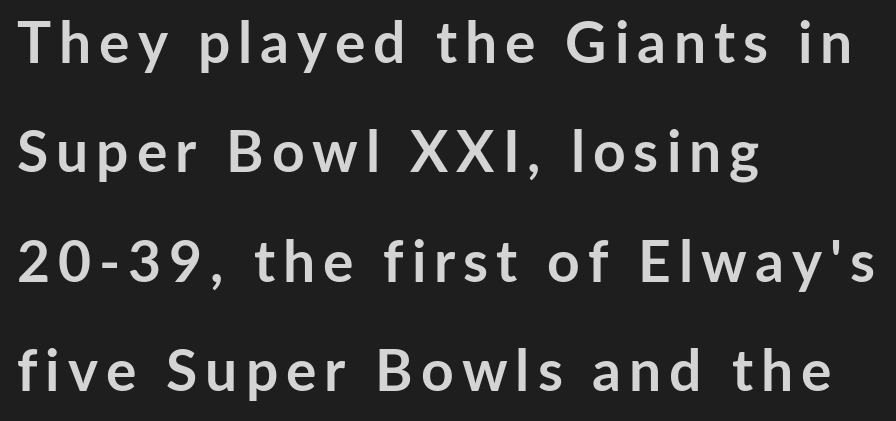
These lines stand farther apart than default settings would place them. Looks like regular typesetting: each glyph gets only the width it needs. Notice how the passage keeps a crisp vertical edge on the left only. Type style note: lacks serifs. The typesetting leans heavy: a genuine bold.
